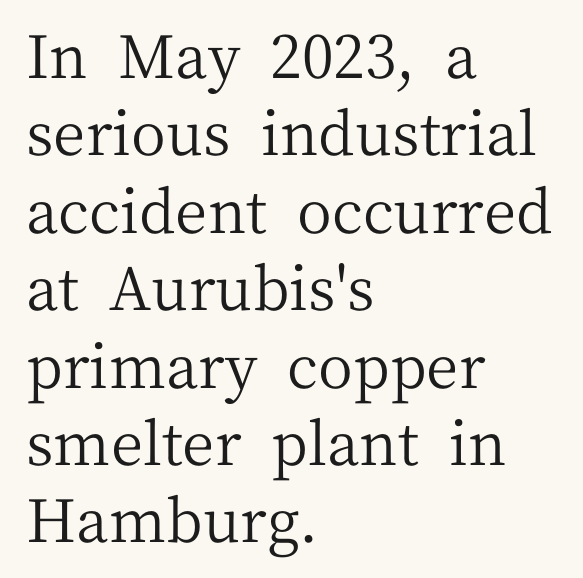
{"serif": "yes", "italic": "no", "bold": "no", "weight": "regular", "width": "normal", "stroke_contrast": "medium", "x_height": "medium", "monospaced": "no", "underline": "no", "align": "left", "line_spacing": "normal", "line_spacing_ratio": 1.29, "letter_spacing": "normal", "letter_spacing_em": 0.0, "glyph_px": 60}
